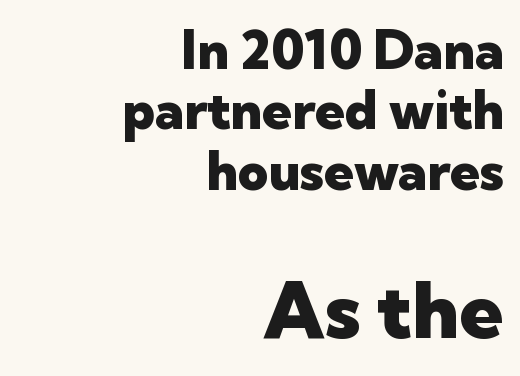
{"serif": "no", "italic": "no", "bold": "yes", "weight": "heavy", "width": "normal", "stroke_contrast": "low", "x_height": "medium", "monospaced": "no", "underline": "no", "align": "right", "line_spacing": "tight", "line_spacing_ratio": 1.14, "letter_spacing": "normal", "letter_spacing_em": 0.0, "larger_block": "second", "size_ratio": 1.49, "glyph_px": 79}
